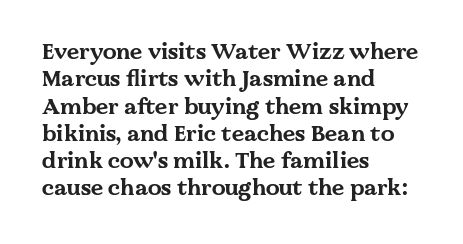
{"italic": "no", "bold": "yes", "underline": "no", "align": "left", "line_spacing_ratio": 1.24, "letter_spacing": "normal", "letter_spacing_em": 0.0, "glyph_px": 22}
